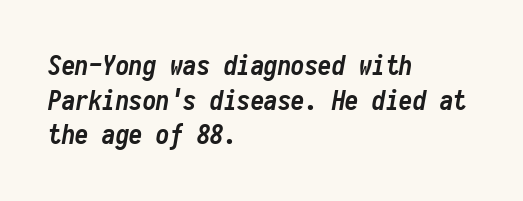
Emphasis by weight is at full strength: bold. Alignment: flush left. Slanted lettering throughout. The tracking reads as untouched default to a designer's eye. Just letters on the line, the space beneath them empty.
